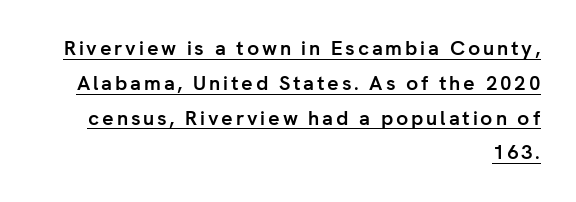
The image shows 20 px bold type, upright; set right-aligned, line spacing 1.74x, underlined.
